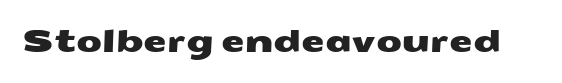
{"serif": "no", "width": "wide", "stroke_contrast": "medium", "x_height": "medium", "monospaced": "no", "underline": "no", "letter_spacing": "normal", "letter_spacing_em": 0.0, "glyph_px": 30}
